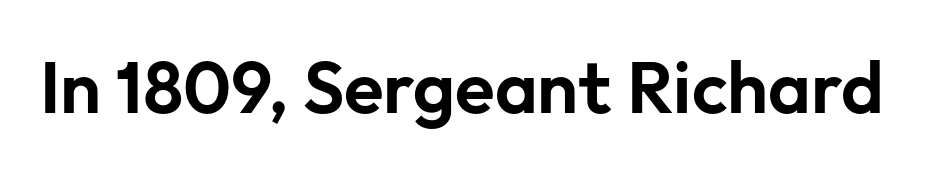
Unlike italic type, these characters show no tilt at all. Unlike a traditional serif, this face leaves its strokes unadorned. Think of a printed novel: that variable character pitch is what you see here. The specimen omits any rule beneath the text block's lines.
